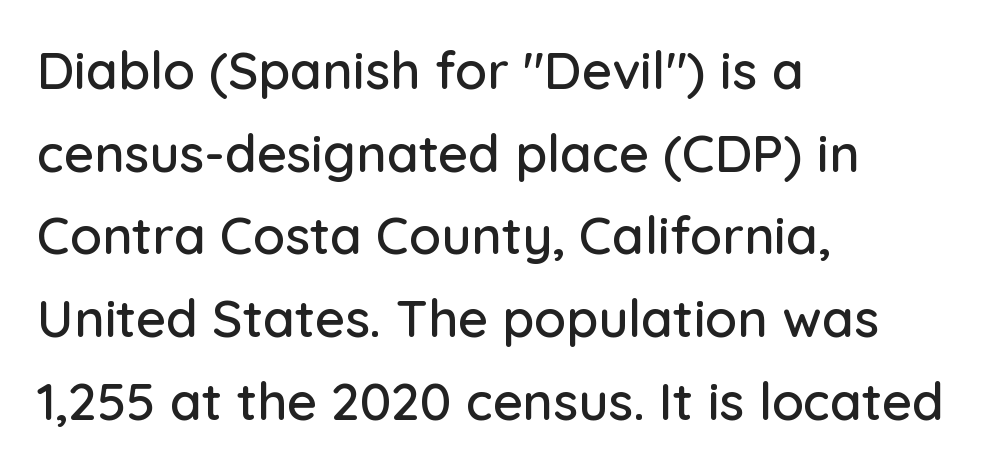
{"serif": "no", "italic": "no", "width": "normal", "stroke_contrast": "low", "x_height": "medium", "monospaced": "no", "underline": "no", "align": "left", "line_spacing": "normal", "line_spacing_ratio": 1.59, "letter_spacing": "normal", "letter_spacing_em": 0.0, "glyph_px": 52}
